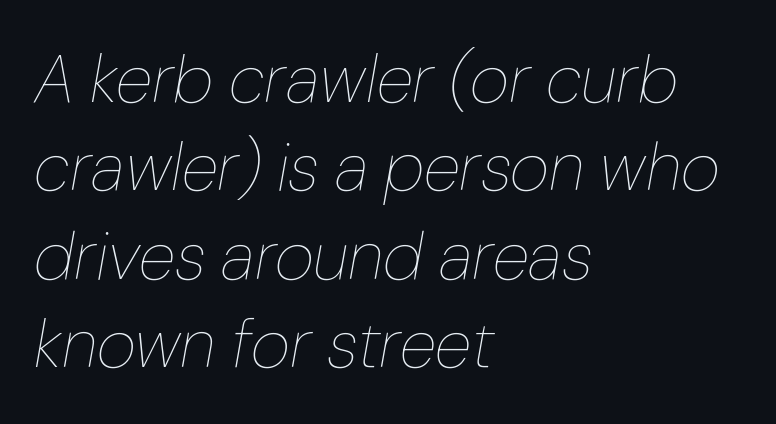
Q: Is the text bold? A: No.
Q: Is the text italic (slanted)? A: Yes, it leans right by about 10 degrees.
Q: Is the text underlined? A: No.
Q: How is the paragraph aligned? A: Left-aligned.
Q: Is the spacing between letters normal or unusually wide? A: Normal.
Q: Is the spacing between lines tight, normal or loose? A: Normal.
Q: Width (condensed, normal, or wide)? A: Normal.
Q: Stroke contrast? A: Low.
Q: x-height? A: Medium.
Q: Monospaced? A: No.
